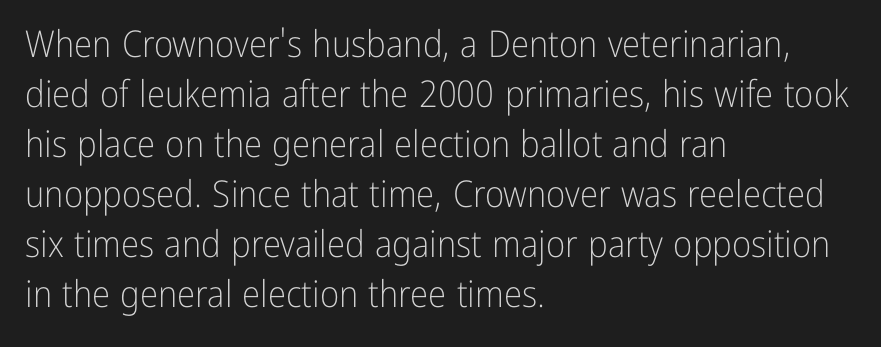
Q: Is the text bold? A: No.
Q: Is the text italic (slanted)? A: No, it is upright.
Q: Is the typeface a serif or a sans-serif typeface? A: Sans-serif.
Q: Is the text underlined? A: No.
Q: How is the paragraph aligned? A: Left-aligned.
Q: Is the spacing between letters normal or unusually wide? A: Normal.
Q: Is the spacing between lines tight, normal or loose? A: Normal.
Q: Width (condensed, normal, or wide)? A: Condensed.
Q: Stroke contrast? A: Low.
Q: x-height? A: Medium.
Q: Monospaced? A: No.
